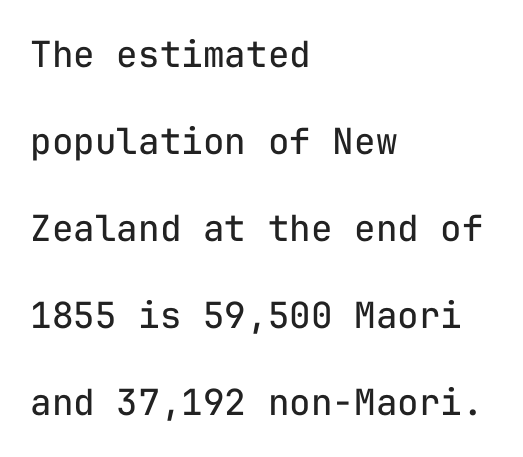
The type family on display is of the sans-serif kind. Check under the words: just untouched page. Monospaced: the letters line up in strict vertical columns. Caption: multi-line text, flush left, ragged right. Leading: increased. Each word holds together tightly as a unit, with standard inter-letter gaps.
